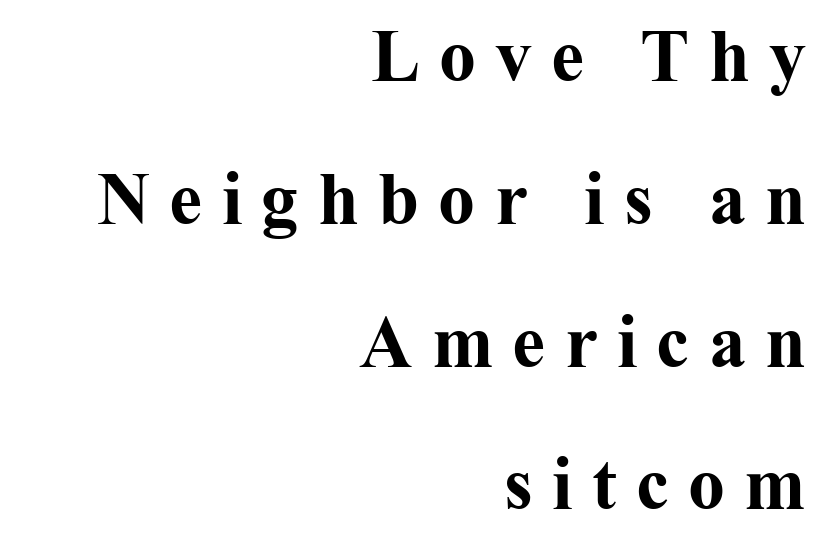
{"serif": "yes", "italic": "no", "bold": "yes", "weight": "bold", "width": "normal", "stroke_contrast": "medium", "x_height": "medium", "monospaced": "no", "underline": "no", "align": "right", "line_spacing": "loose", "line_spacing_ratio": 1.93, "letter_spacing": "wide", "letter_spacing_em": 0.26, "glyph_px": 74}
